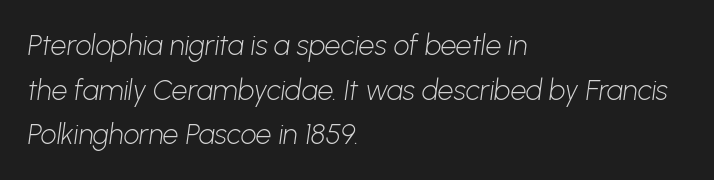
{"serif": "no", "bold": "no", "weight": "light", "width": "normal", "stroke_contrast": "low", "x_height": "medium", "monospaced": "no", "underline": "no", "align": "left", "line_spacing": "normal", "line_spacing_ratio": 1.59, "letter_spacing": "normal", "letter_spacing_em": 0.0, "glyph_px": 28}
